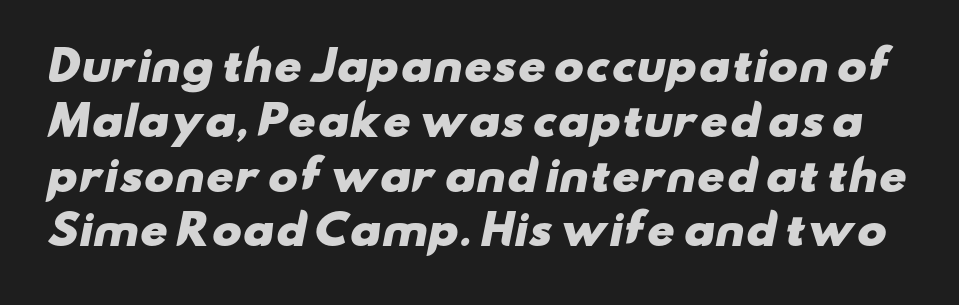
{"serif": "no", "bold": "yes", "weight": "heavy", "width": "wide", "stroke_contrast": "low", "x_height": "small", "monospaced": "no", "underline": "no", "line_spacing": "normal", "line_spacing_ratio": 1.37, "letter_spacing": "normal", "letter_spacing_em": 0.0, "glyph_px": 40}
